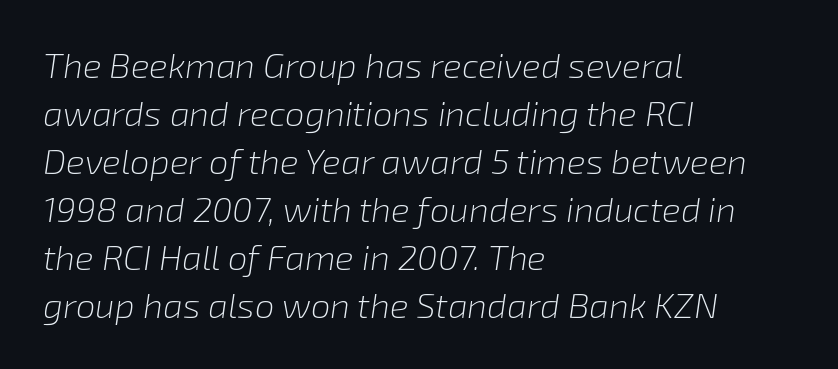
The rendering keeps characters at their native spacing. Do the characters align in a grid? No, the font is proportional. The rendering uses a moderate line-height, typical for paragraphs. Rule under the text: the space is simply empty. Line starts are locked; line ends wander. Summary of weight: not heavy and not bold.
